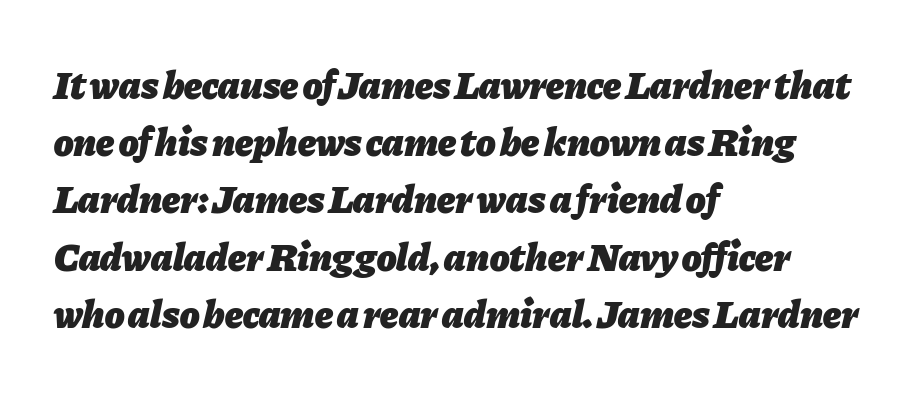
The gaps between neighbouring characters are ordinary and unremarkable. Leading matches the norm, producing a regular column. Anything drawn beneath the words? Only blank space. Summary of weight: heavy, a full bold. Compared with a centered layout, this one pins lines to the left instead.
